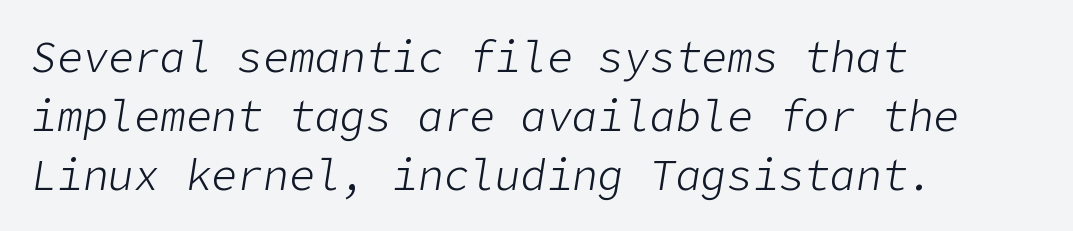
{"italic": "yes", "lean": "right", "slant_degrees": 9, "bold": "no", "weight": "light", "width": "normal", "stroke_contrast": "low", "x_height": "medium", "underline": "no", "align": "left", "line_spacing": "normal", "line_spacing_ratio": 1.37, "letter_spacing": "normal", "letter_spacing_em": 0.0, "glyph_px": 43}
